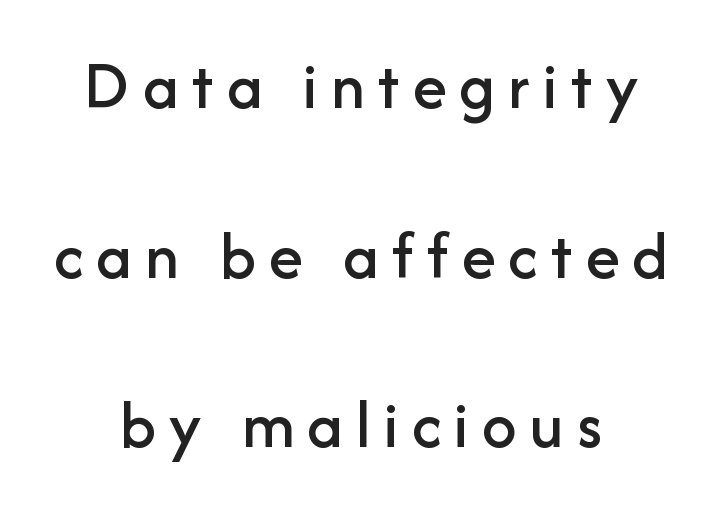
The image shows 69 px sans-serif type, upright; set centered, loose line spacing (2.46x), not underlined; low stroke contrast and a medium x-height.
